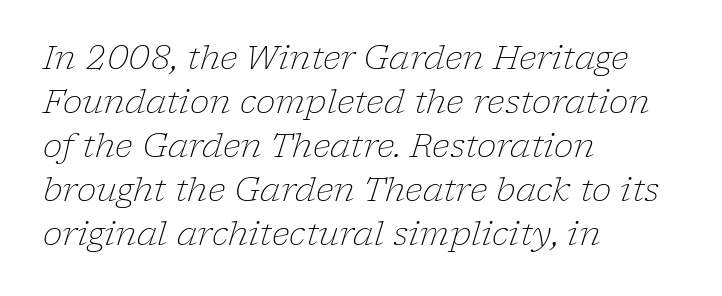
Q: Is the text bold? A: No.
Q: Is the text italic (slanted)? A: Yes, it leans right by about 17 degrees.
Q: Is the typeface a serif or a sans-serif typeface? A: Serif.
Q: Is the text underlined? A: No.
Q: How is the paragraph aligned? A: Left-aligned.
Q: Is the spacing between letters normal or unusually wide? A: Normal.
Q: Is the spacing between lines tight, normal or loose? A: Normal.
Q: Width (condensed, normal, or wide)? A: Normal.
Q: Stroke contrast? A: Low.
Q: x-height? A: Medium.
Q: Monospaced? A: No.
